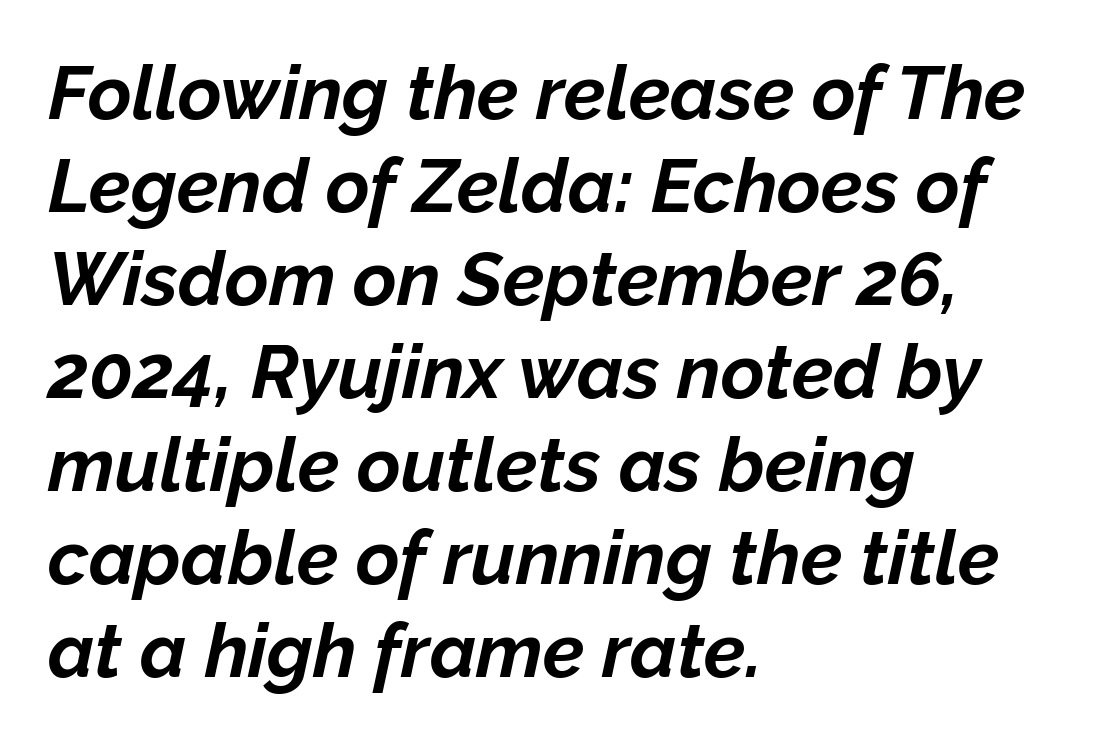
The image shows 75 px bold type, italic (leaning right); set left-aligned, line spacing 1.24x, normal letter spacing, not underlined; low stroke contrast and a medium x-height.
